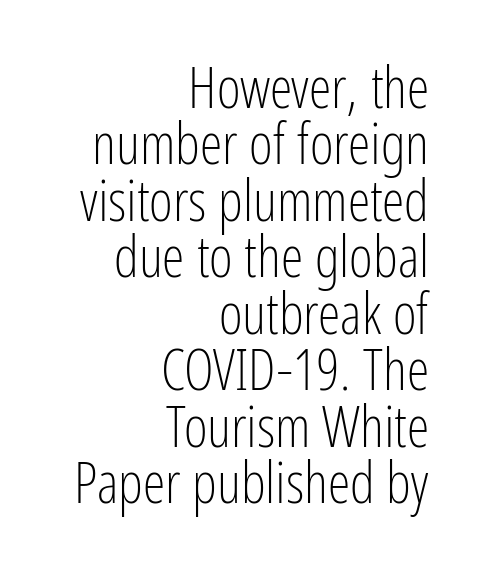
The typesetting does not lean heavy: it is not bold. No feet cap the strokes, marking this as sans-serif type. Upright lettering throughout. Honestly, the letter spacing is just normal — you wouldn't notice it.
